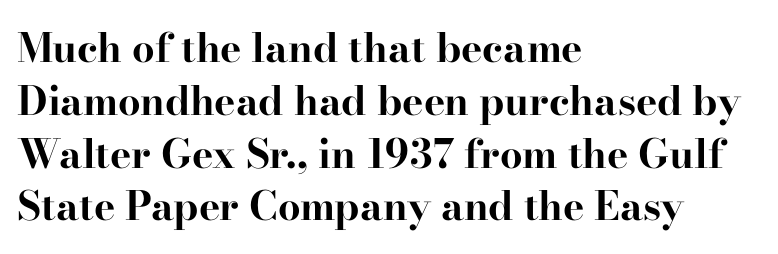
The glyphs have the mass of a bold cut. Do the characters align in a grid? No, the font is proportional. Here the glyphs are tracked normally, forming tight word shapes. A classic flush-left, rag-right setting is used for this passage. Font category for this specimen: serif.
